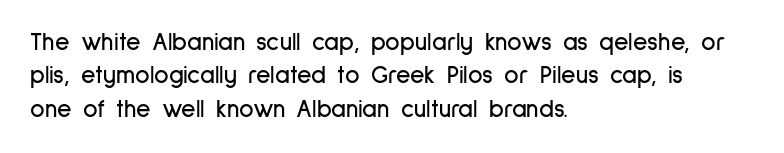
{"italic": "no", "underline": "no", "align": "left", "line_spacing": "normal", "line_spacing_ratio": 1.34, "letter_spacing": "normal", "letter_spacing_em": 0.0, "glyph_px": 25}
